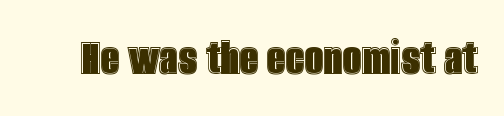
Each word holds together tightly as a unit, with standard inter-letter gaps. The face used here is proportionally spaced, like ordinary book or web type. Check under the words: just untouched page. Italic? Not at all — the glyphs are vertical.
